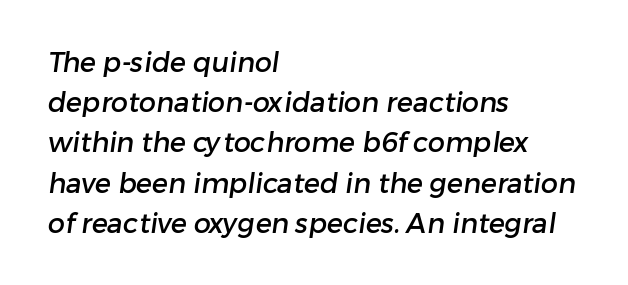
One glance says typical: line gaps are just what's usual. You could call the tracking neutral — neither tight nor loose. This rendering uses left alignment, leaving the right contour irregular. Quick note: underline off.
